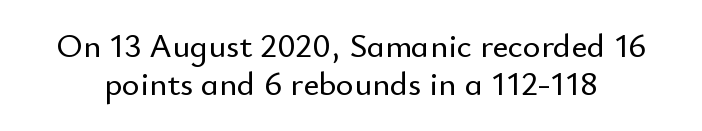
Think of a printed novel: that variable character pitch is what you see here. Every stem runs plumb, perpendicular to the baseline. Note: no serifs on the glyphs. A typesetter would call this zero additional tracking. Nobody drew a line under any word here. Is there much room between lines? No — they nearly touch.
